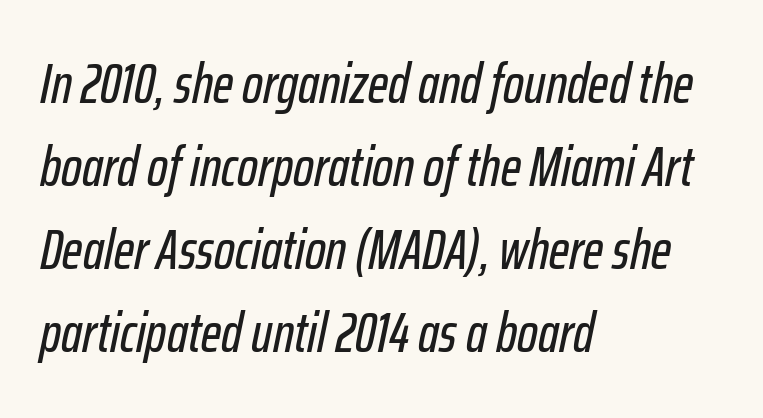
Only glyphs here, with clear space below each row. The block of text has a typical density, with ordinary space between rows. The line texture is even and compact thanks to regular tracking. Looks like regular typesetting: each glyph gets only the width it needs. This is oblique type, the kind used for emphasis or titles. Horizontally, the lines are justified to the leading edge only.
